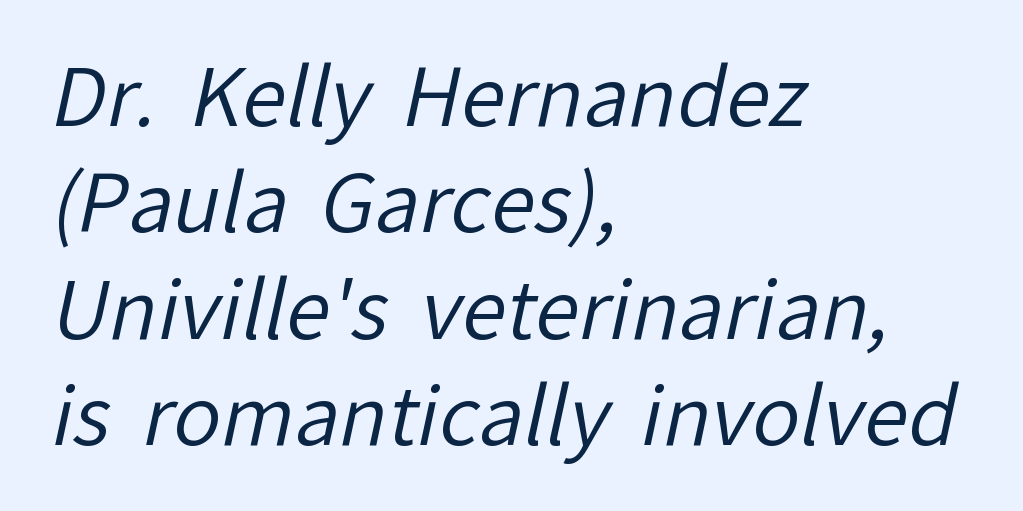
The image shows 80 px regular-weight sans-serif type; set left-aligned, normal line spacing (1.33x), normal letter spacing, not underlined; low stroke contrast and a medium x-height.
